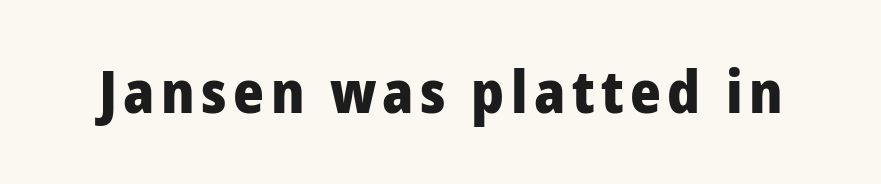
The image shows 59 px heavy sans-serif type, upright; set not underlined; low stroke contrast and a medium x-height.
